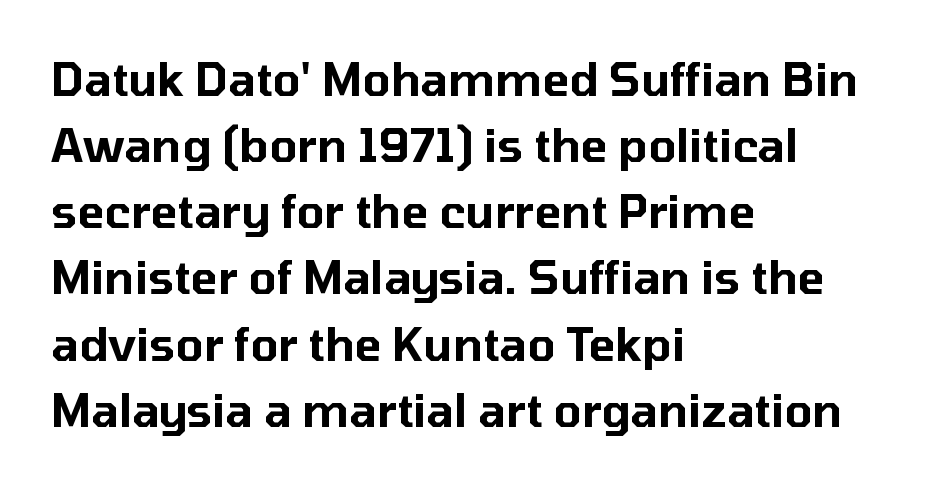
Q: Is the text italic (slanted)? A: No, it is upright.
Q: Is the typeface a serif or a sans-serif typeface? A: Sans-serif.
Q: Is the text underlined? A: No.
Q: How is the paragraph aligned? A: Left-aligned.
Q: Is the spacing between letters normal or unusually wide? A: Normal.
Q: Is the spacing between lines tight, normal or loose? A: Normal.
Q: Width (condensed, normal, or wide)? A: Normal.
Q: Stroke contrast? A: Low.
Q: x-height? A: Medium.
Q: Monospaced? A: No.
